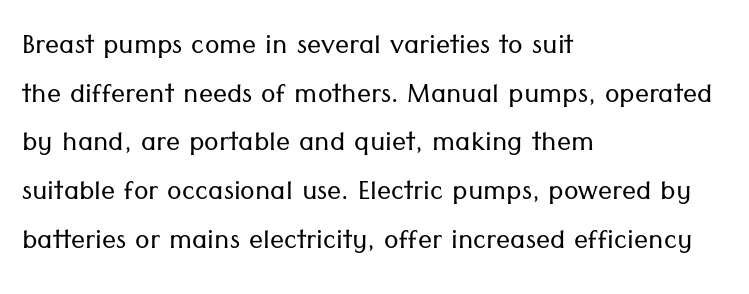
{"serif": "no", "italic": "no", "bold": "no", "weight": "light", "width": "normal", "stroke_contrast": "low", "x_height": "medium", "monospaced": "no", "underline": "no", "align": "left", "line_spacing": "normal", "line_spacing_ratio": 1.39, "letter_spacing": "normal", "letter_spacing_em": 0.0, "glyph_px": 35}
